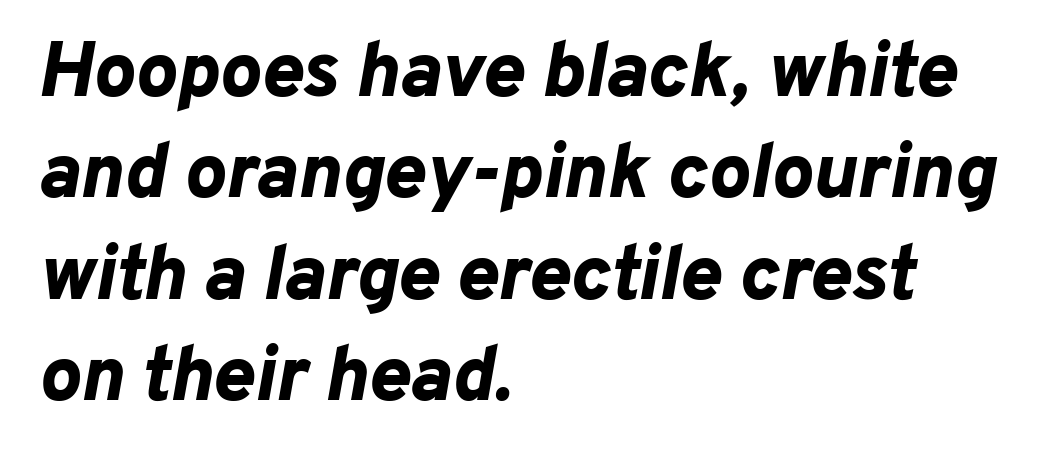
Q: Is the text bold? A: Yes.
Q: Is the text italic (slanted)? A: Yes, it leans right by about 10 degrees.
Q: Is the text underlined? A: No.
Q: How is the paragraph aligned? A: Left-aligned.
Q: Is the spacing between letters normal or unusually wide? A: Normal.
Q: Is the spacing between lines tight, normal or loose? A: Normal.
Q: Width (condensed, normal, or wide)? A: Normal.
Q: Stroke contrast? A: Low.
Q: x-height? A: Medium.
Q: Monospaced? A: No.
